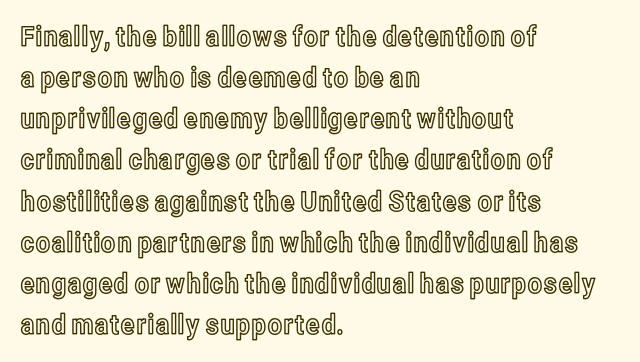
Q: Is the text italic (slanted)? A: No, it is upright.
Q: Is the text underlined? A: No.
Q: How is the paragraph aligned? A: Left-aligned.
Q: Is the spacing between letters normal or unusually wide? A: Normal.
Q: Is the spacing between lines tight, normal or loose? A: Normal.
Q: Width (condensed, normal, or wide)? A: Condensed.
Q: x-height? A: Medium.
Q: Monospaced? A: No.
